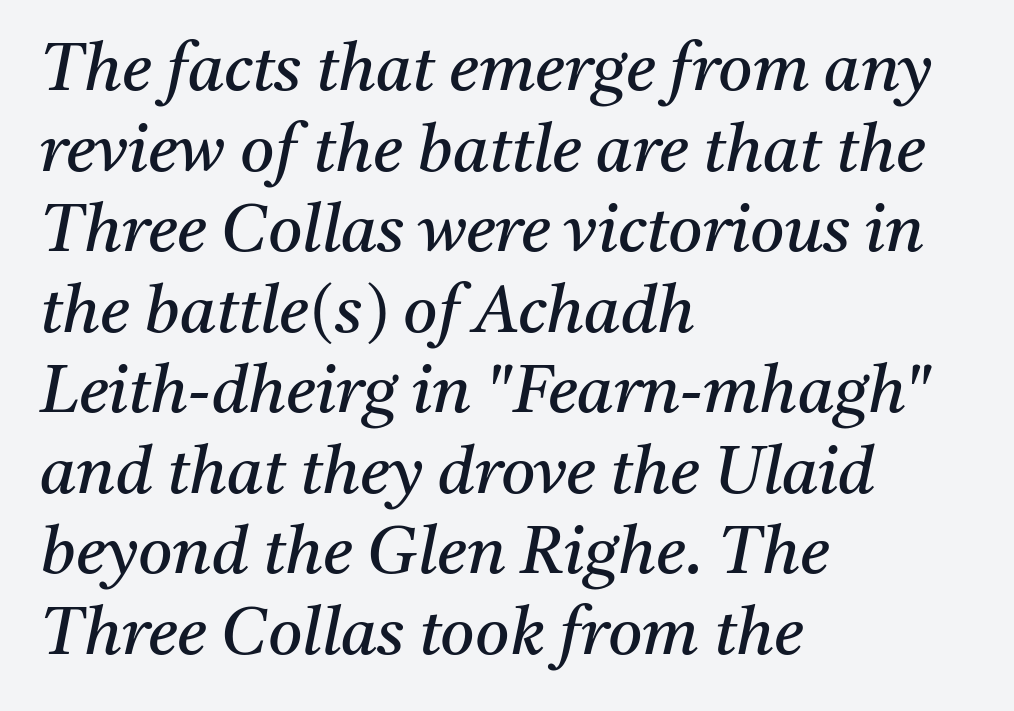
The image shows 66 px regular-weight serif type, italic (leaning right); set left-aligned, line spacing 1.22x, normal letter spacing, not underlined; medium stroke contrast and a medium x-height.
